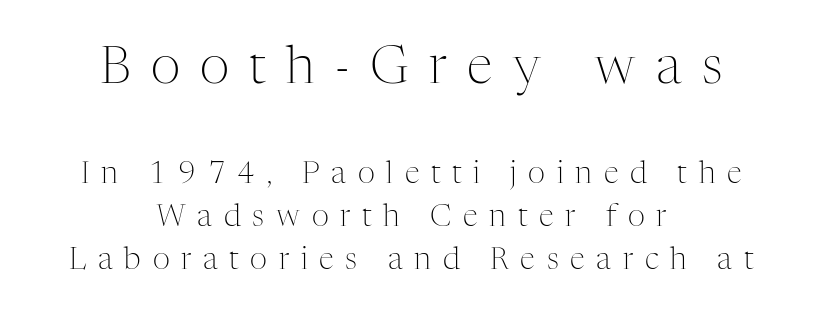
The paragraph has two soft edges and a firm central axis. Large over small — that's the arrangement of the two blocks here. Stems here are at most as thick as an everyday book face. Interline gaps are of average width in this sample. Characters remain perfectly vertical along every line.
